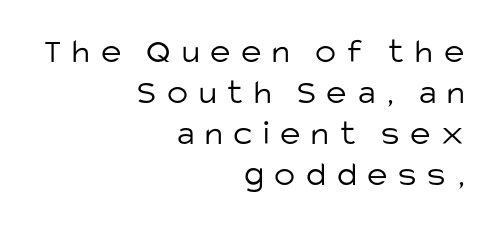
{"serif": "no", "italic": "no", "bold": "no", "weight": "light", "width": "normal", "stroke_contrast": "low", "x_height": "large", "monospaced": "no", "underline": "no", "align": "right", "line_spacing_ratio": 1.17, "letter_spacing": "wide", "letter_spacing_em": 0.31, "glyph_px": 35}
